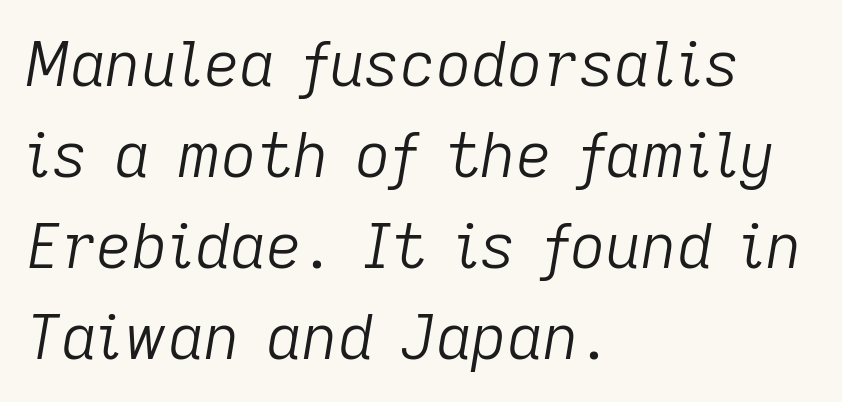
{"italic": "yes", "lean": "right", "slant_degrees": 9, "bold": "no", "weight": "light", "width": "normal", "stroke_contrast": "low", "x_height": "medium", "monospaced": "no", "underline": "no", "align": "left", "line_spacing": "normal", "line_spacing_ratio": 1.47, "letter_spacing": "normal", "letter_spacing_em": 0.0, "glyph_px": 62}
